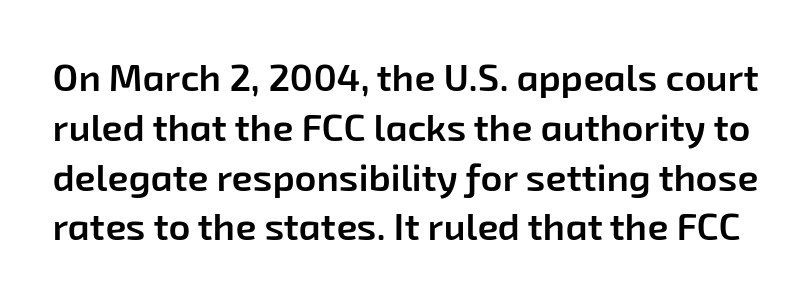
{"serif": "no", "bold": "semi", "weight": "semibold", "width": "normal", "stroke_contrast": "low", "x_height": "medium", "monospaced": "no", "underline": "no", "line_spacing": "normal", "line_spacing_ratio": 1.31, "letter_spacing": "normal", "letter_spacing_em": 0.0, "glyph_px": 38}
